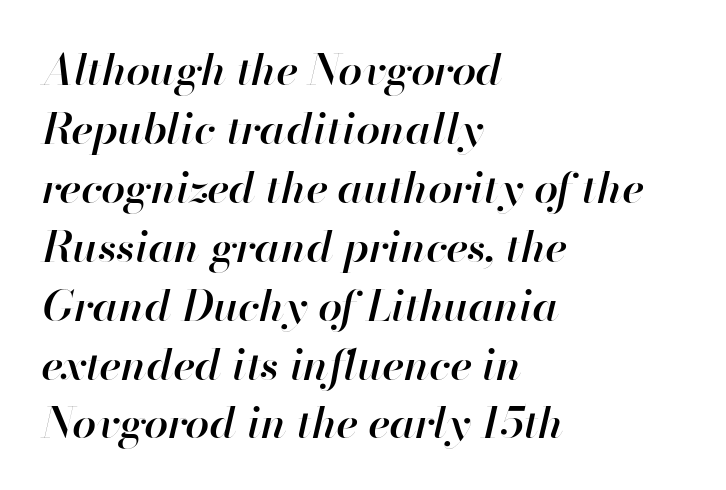
Q: Is the text bold? A: Semi-bold.
Q: Is the text italic (slanted)? A: Yes, it leans right by about 13 degrees.
Q: Is the text underlined? A: No.
Q: How is the paragraph aligned? A: Left-aligned.
Q: Is the spacing between letters normal or unusually wide? A: Normal.
Q: Is the spacing between lines tight, normal or loose? A: Normal.
Q: Width (condensed, normal, or wide)? A: Normal.
Q: Stroke contrast? A: High.
Q: x-height? A: Small.
Q: Monospaced? A: No.
